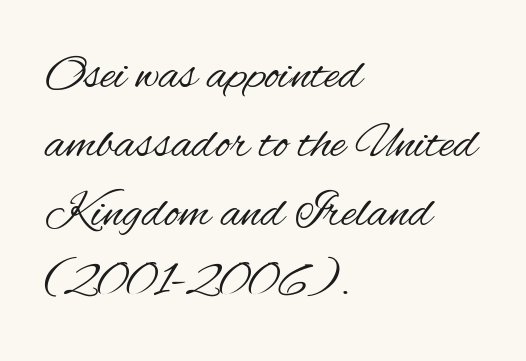
A sans-serif font was chosen for this passage. Type without underlining. You could not count columns in this text — the font is proportionally spaced.
